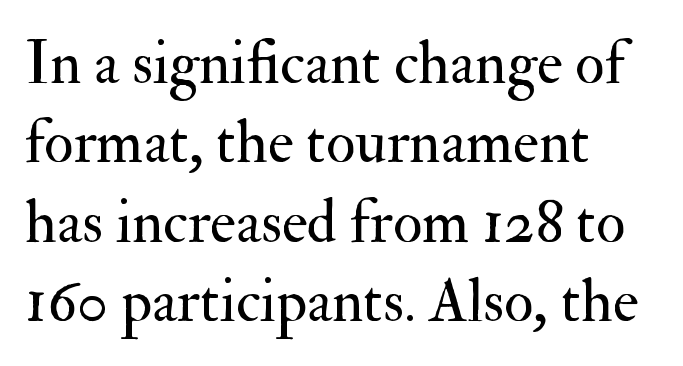
The image shows 61 px regular-weight serif type, upright; set left-aligned, normal line spacing (1.3x), normal letter spacing, not underlined; medium stroke contrast and a small x-height.
